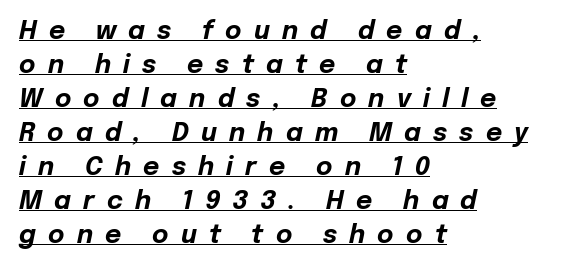
{"italic": "yes", "lean": "right", "slant_degrees": 12, "bold": "yes", "underline": "yes", "align": "left", "line_spacing": "normal", "line_spacing_ratio": 1.36, "letter_spacing": "wide", "letter_spacing_em": 0.49, "glyph_px": 25}
